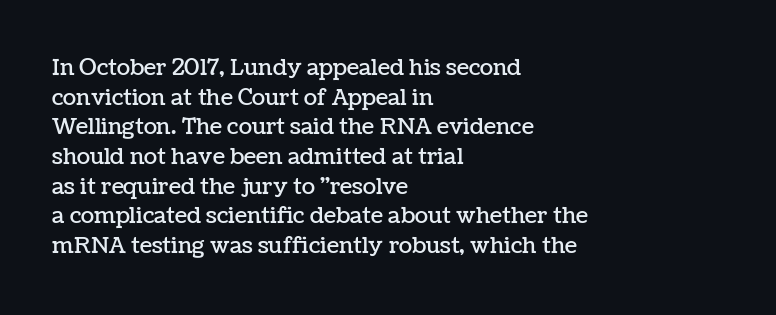
Q: Is the text italic (slanted)? A: No, it is upright.
Q: Is the text underlined? A: No.
Q: How is the paragraph aligned? A: Left-aligned.
Q: Is the spacing between letters normal or unusually wide? A: Normal.
Q: Is the spacing between lines tight, normal or loose? A: Normal.
